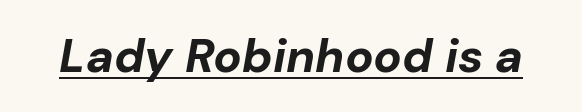
Look at the tracking — it's just the regular setting, nothing added. The typography opts for an oblique posture over an upright one. This sample has the flowing, uneven cadence of proportional lettering. Students, this is bold: see how much ink each stroke carries. The lettering is marked with a stroke running underneath it.
